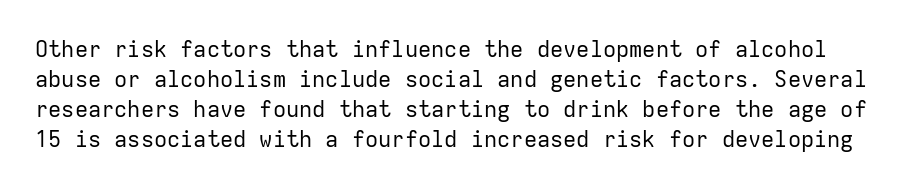
The image shows 22 px text type, upright; set normal line spacing (1.36x), normal letter spacing, not underlined.
